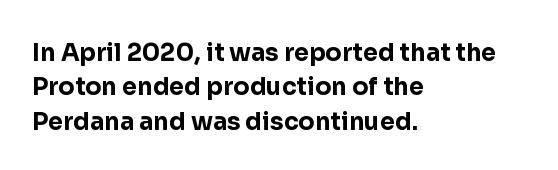
{"italic": "no", "bold": "yes", "underline": "no", "align": "left", "line_spacing": "normal", "line_spacing_ratio": 1.43, "letter_spacing": "normal", "letter_spacing_em": 0.0, "glyph_px": 24}
